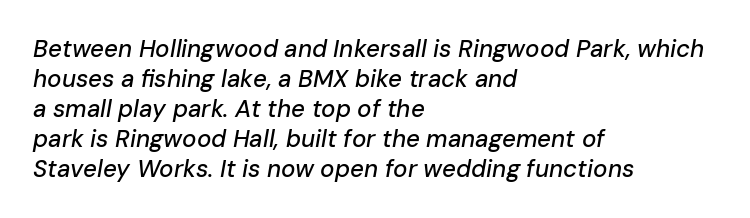
Q: Is the text italic (slanted)? A: Yes, it leans right by about 10 degrees.
Q: Is the text underlined? A: No.
Q: How is the paragraph aligned? A: Left-aligned.
Q: Is the spacing between letters normal or unusually wide? A: Normal.
Q: Is the spacing between lines tight, normal or loose? A: Normal.
